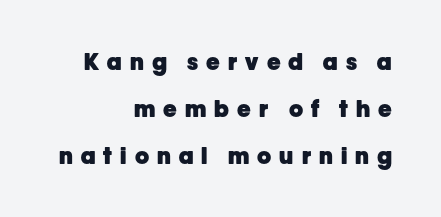
The image shows 23 px bold type, upright; set right-aligned, loose line spacing (2.05x), unusually wide letter spacing (+0.35 em), not underlined.
